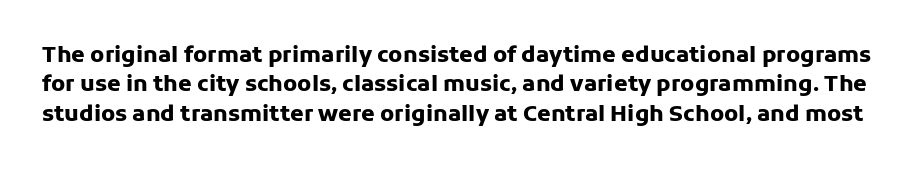
Q: Is the text bold? A: Yes.
Q: Is the text italic (slanted)? A: No, it is upright.
Q: Is the text underlined? A: No.
Q: Is the spacing between letters normal or unusually wide? A: Normal.
Q: Is the spacing between lines tight, normal or loose? A: Normal.
